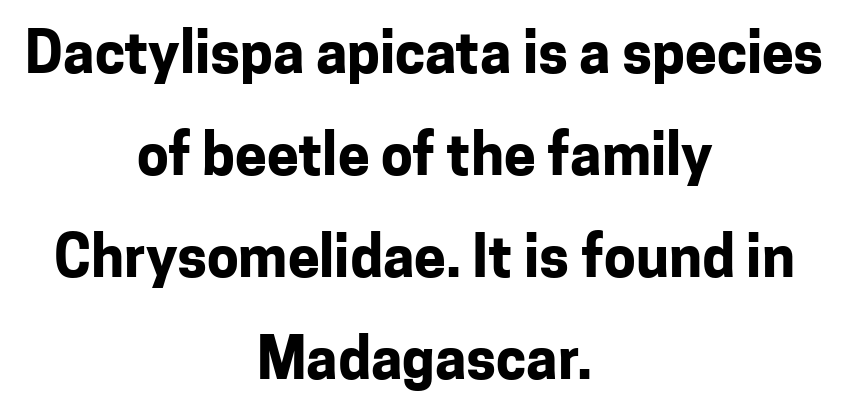
Q: Is the text bold? A: Yes.
Q: Is the text italic (slanted)? A: No, it is upright.
Q: Is the typeface a serif or a sans-serif typeface? A: Sans-serif.
Q: Is the text underlined? A: No.
Q: How is the paragraph aligned? A: Centered.
Q: Is the spacing between letters normal or unusually wide? A: Normal.
Q: Width (condensed, normal, or wide)? A: Normal.
Q: Stroke contrast? A: Low.
Q: x-height? A: Medium.
Q: Monospaced? A: No.
